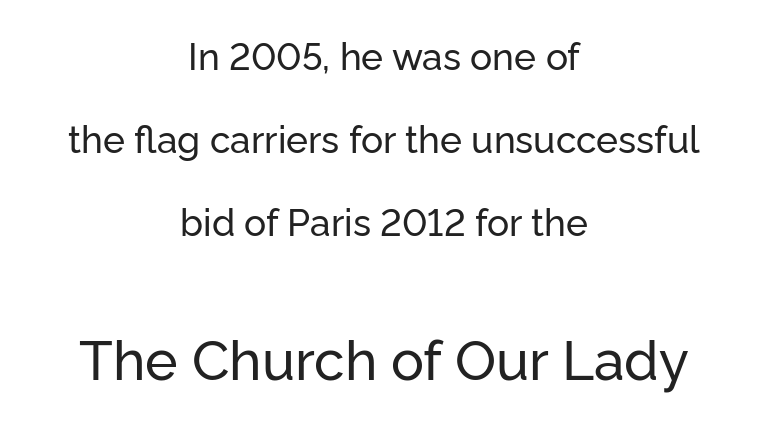
Check where the strokes stop: nothing finishes them off — pure sans. Short note: letters normally spaced. Beneath every word, the page is bare. You could fit nearly another row in the gap between these rows.
